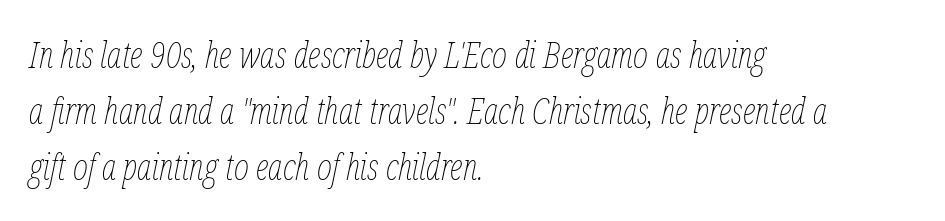
The strokes carry an ordinary text weight at most. Notice how the stems are inclined rather than vertical — that's the hallmark of italics. No word sits above an underline. A typesetter would call this proportional, since set widths differ per character.
